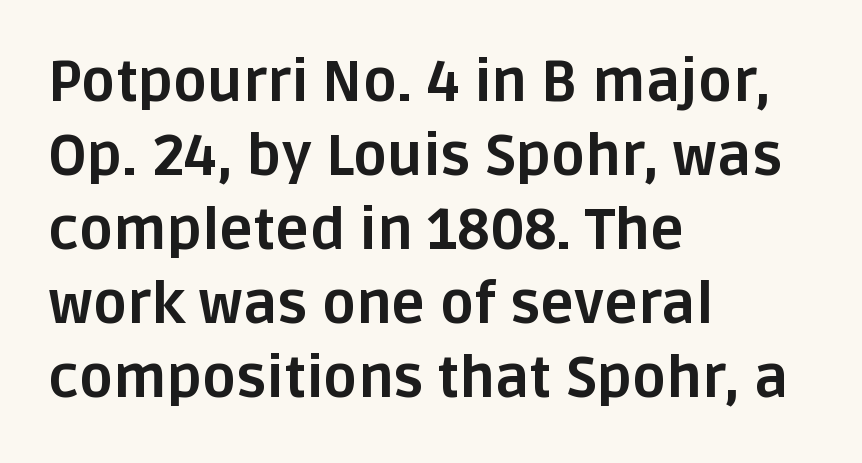
The area under the type is left untouched. The rendering uses natural spacing where letterforms have individual widths. It's the straight-up-and-down kind of type. Does the leading feel generous? No, just average.
